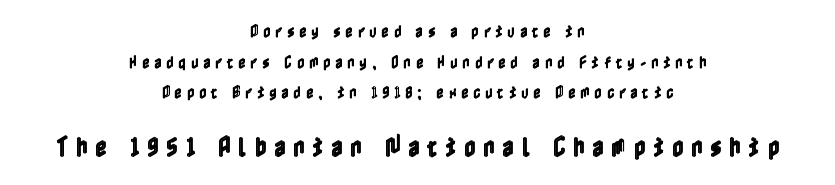
Decoration check: the copy has no underline. The typography opts for an upright posture over an oblique one. Loose tracking; the words dissolve into strings of separated letters. Does the leading feel generous? Absolutely, it's lavish.
